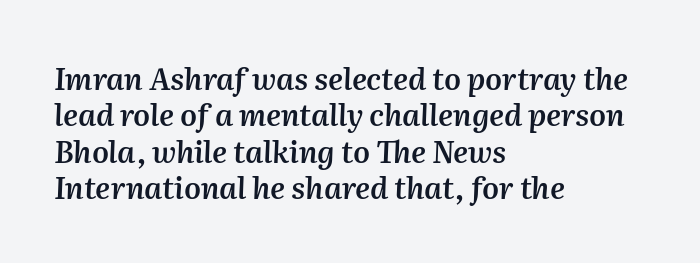
You could not count columns in this text — the font is proportionally spaced. Words float on clear page, feet unadorned. This sample uses plain, unmodified letter spacing. Tall strokes in this sample are angled rather than plumb. Typographic density is moderately raised because the face is semibold. A classic flush-left, rag-right setting is used for this passage.
